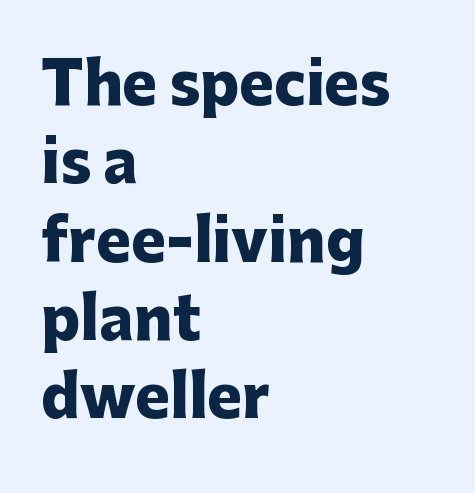
Q: Is the text bold? A: Yes.
Q: Is the text italic (slanted)? A: No, it is upright.
Q: Is the typeface a serif or a sans-serif typeface? A: Sans-serif.
Q: Is the text underlined? A: No.
Q: How is the paragraph aligned? A: Left-aligned.
Q: Is the spacing between letters normal or unusually wide? A: Normal.
Q: Is the spacing between lines tight, normal or loose? A: Normal.
Q: Width (condensed, normal, or wide)? A: Normal.
Q: Stroke contrast? A: Low.
Q: x-height? A: Medium.
Q: Monospaced? A: No.
